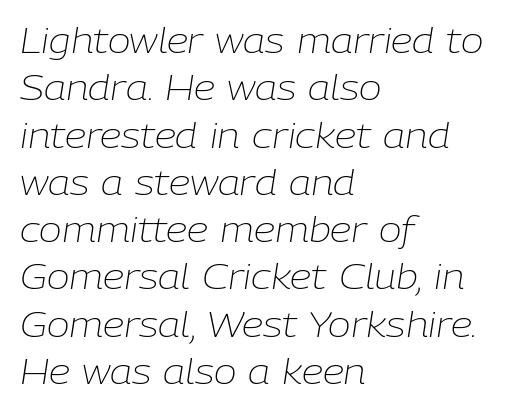
Q: Is the text bold? A: No.
Q: Is the text italic (slanted)? A: Yes, it leans right by about 9 degrees.
Q: Is the text underlined? A: No.
Q: How is the paragraph aligned? A: Left-aligned.
Q: Is the spacing between letters normal or unusually wide? A: Normal.
Q: Is the spacing between lines tight, normal or loose? A: Normal.
Q: Width (condensed, normal, or wide)? A: Normal.
Q: Stroke contrast? A: Low.
Q: x-height? A: Medium.
Q: Monospaced? A: No.
